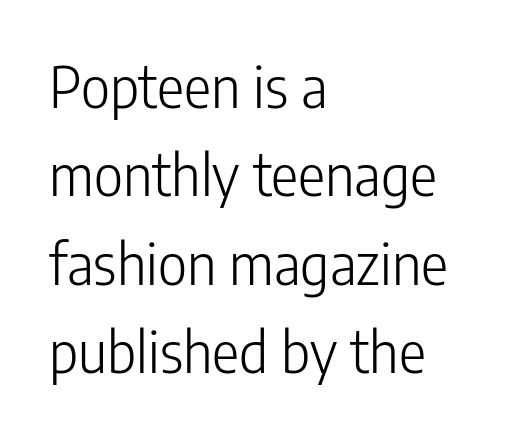
Q: Is the text bold? A: No.
Q: Is the text italic (slanted)? A: No, it is upright.
Q: Is the typeface a serif or a sans-serif typeface? A: Sans-serif.
Q: Is the text underlined? A: No.
Q: How is the paragraph aligned? A: Left-aligned.
Q: Is the spacing between letters normal or unusually wide? A: Normal.
Q: Is the spacing between lines tight, normal or loose? A: Normal.
Q: Width (condensed, normal, or wide)? A: Condensed.
Q: Stroke contrast? A: Low.
Q: x-height? A: Medium.
Q: Monospaced? A: No.
